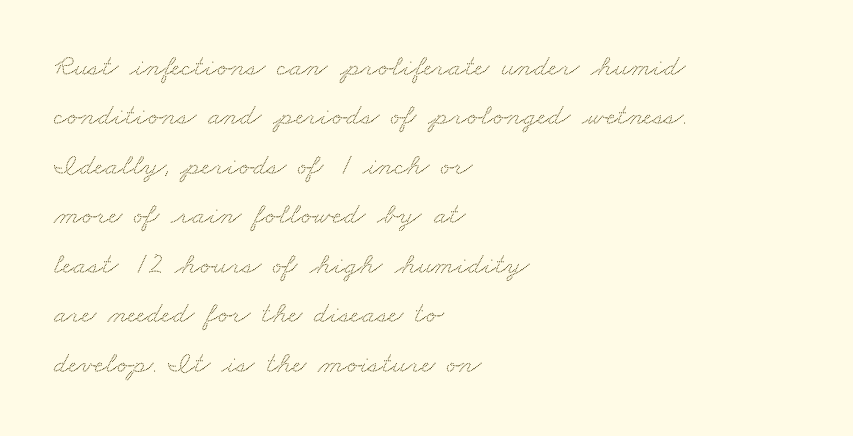
Caption: standard tracking, unaltered. This sample keeps an unexceptional amount of space between lines. These lines are rendered in a variable-pitch font. Regarding serifs, this sample has them. The foot of each line stays bare and open.
